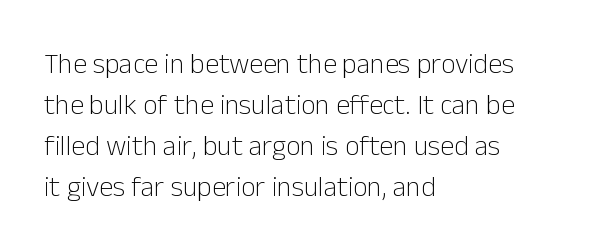
Words appear dense and cohesive because spacing is normal. Line beginnings align vertically; line endings do not. Baseline-to-baseline distance is the conventional proportion of letter height. Stroke thickness stays within the range of a standard reading face or lighter. The glyphs in this specimen are sans serif. The space beneath each line is pristine and unruled.
